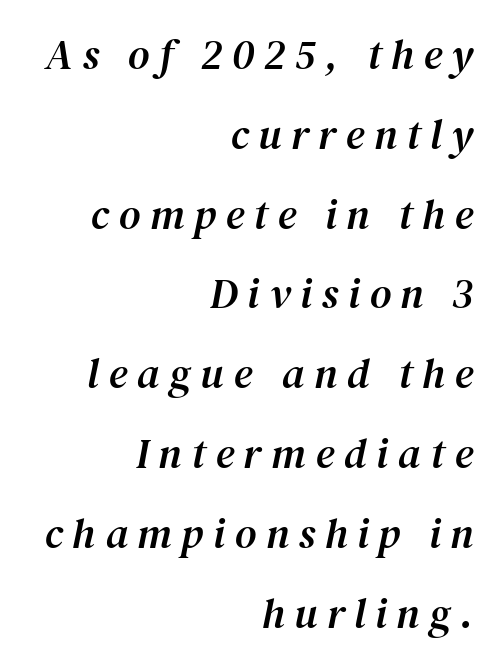
The image shows 42 px serif type, italic (leaning right); set right-aligned, loose line spacing (1.9x), unusually wide letter spacing (+0.23 em), not underlined; medium stroke contrast and a medium x-height.
